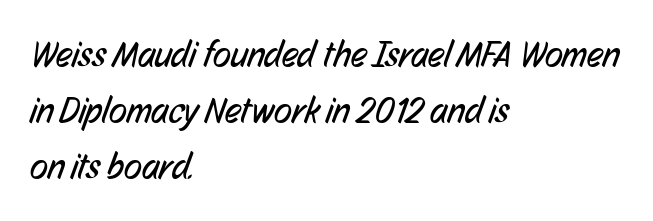
Q: Is the text bold? A: No.
Q: Is the typeface a serif or a sans-serif typeface? A: Sans-serif.
Q: Is the text underlined? A: No.
Q: How is the paragraph aligned? A: Left-aligned.
Q: Is the spacing between letters normal or unusually wide? A: Normal.
Q: Is the spacing between lines tight, normal or loose? A: Normal.
Q: Width (condensed, normal, or wide)? A: Condensed.
Q: Stroke contrast? A: Low.
Q: x-height? A: Medium.
Q: Monospaced? A: No.
